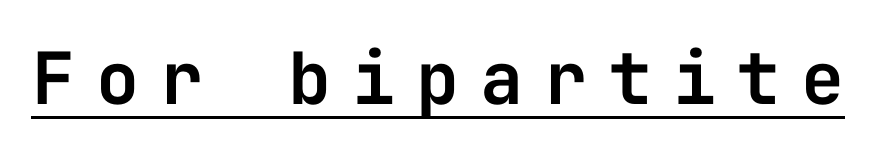
{"serif": "no", "italic": "no", "width": "normal", "stroke_contrast": "low", "x_height": "medium", "monospaced": "yes", "underline": "yes", "letter_spacing": "wide", "letter_spacing_em": 0.29, "glyph_px": 72}
